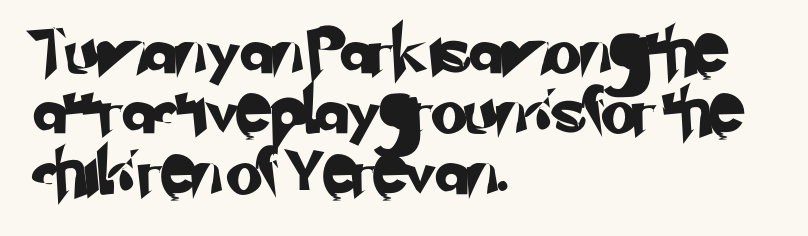
The image shows 46 px sans-serif type; set left-aligned, normal line spacing (1.31x), normal letter spacing, not underlined; low stroke contrast and a small x-height.
